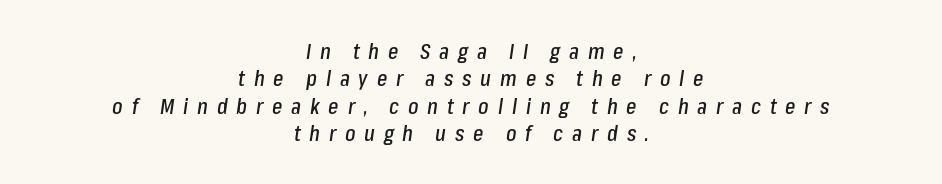
A student would call this center alignment; a typographer would say set centered. These lines have a slow, spaced-out rhythm from letter to letter. Is there much room between lines? A standard amount, neither cramped nor airy. Italic? Definitely — the glyphs are oblique.
